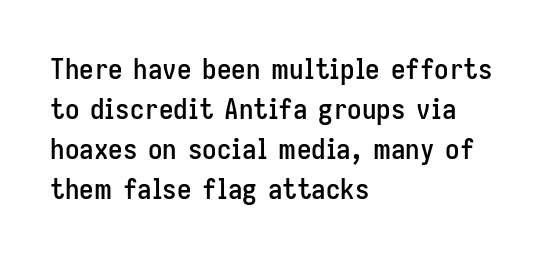
This sample keeps an unexceptional amount of space between lines. The text was rendered using a sans face with plain stroke endings. The passage shown is typed in a proportional face where columns would drift. No word sits above an underline. Between one letter and the next there's only the usual sliver of space. This sample uses an upright cut, with every glyph sitting square on the baseline.
